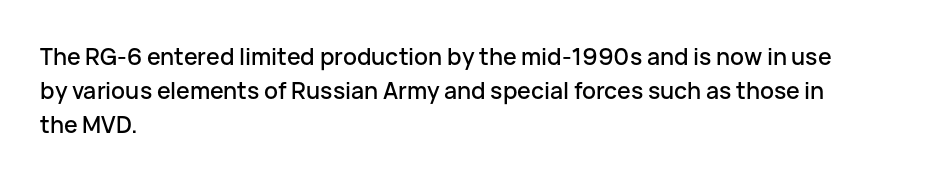
The image shows 23 px text type, upright; set left-aligned, normal line spacing (1.47x), normal letter spacing, not underlined.
